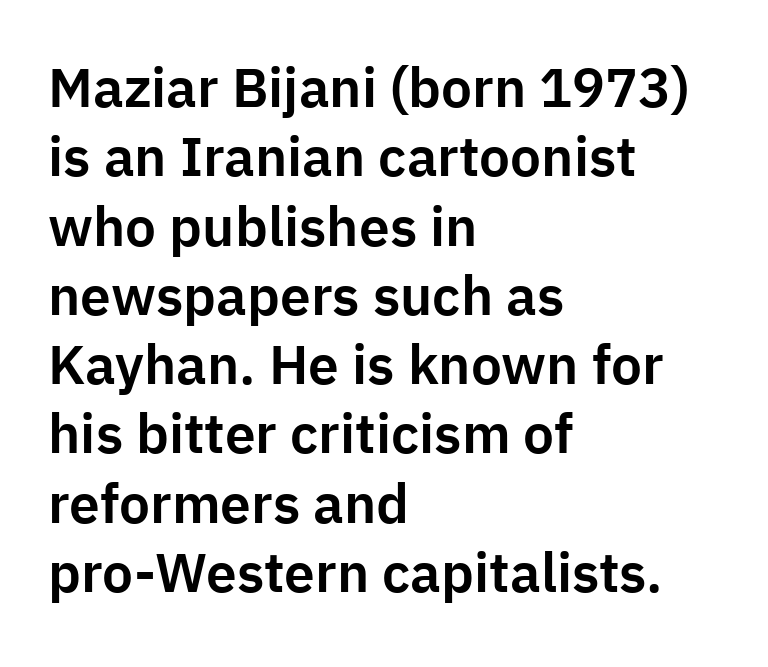
The designer left line spacing at the default. Check the space under the baseline: it is left empty. The face used here is a sans, in the tradition of grotesques and geometrics. The passage shown is typed in a proportional face where columns would drift. The horizontal fit of the characters is conventional and even. A typesetter would mark this as roman, not italic.
